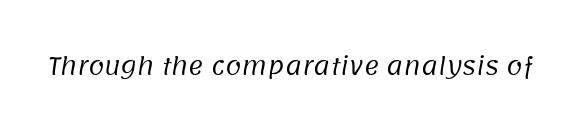
Between one letter and the next there's only the usual sliver of space. Weight: in the light-to-regular range. This rendering features lettering with no underline.
